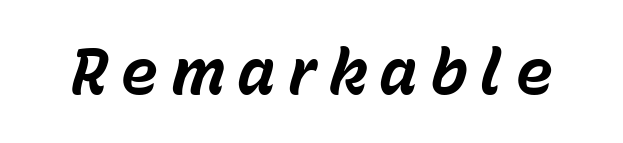
Q: Is the text bold? A: Yes.
Q: Is the text italic (slanted)? A: Yes, it leans right by about 15 degrees.
Q: Is the text underlined? A: No.
Q: Width (condensed, normal, or wide)? A: Normal.
Q: Stroke contrast? A: Low.
Q: x-height? A: Medium.
Q: Monospaced? A: No.
